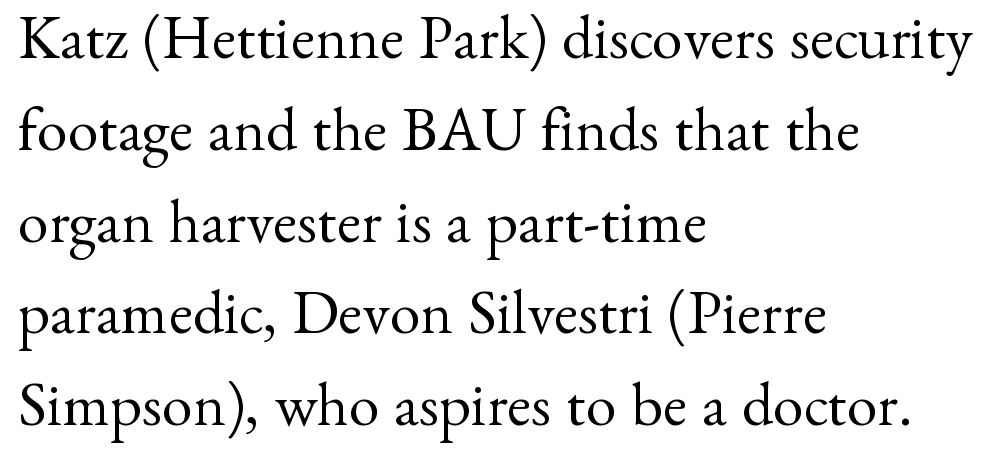
The image shows 62 px regular-weight serif type, upright; set left-aligned, normal line spacing (1.48x), normal letter spacing, not underlined; medium stroke contrast and a small x-height.
